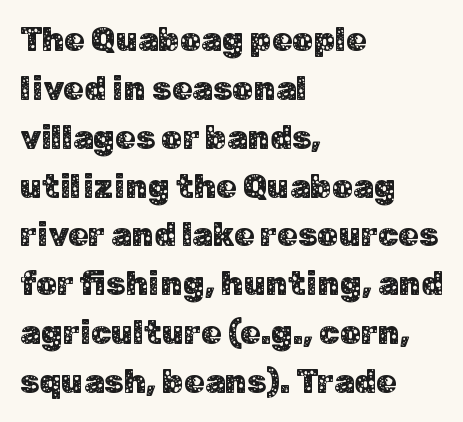
Q: Is the text italic (slanted)? A: No, it is upright.
Q: Is the typeface a serif or a sans-serif typeface? A: Sans-serif.
Q: Is the text underlined? A: No.
Q: How is the paragraph aligned? A: Left-aligned.
Q: Is the spacing between letters normal or unusually wide? A: Normal.
Q: Is the spacing between lines tight, normal or loose? A: Normal.
Q: Width (condensed, normal, or wide)? A: Normal.
Q: Stroke contrast? A: Low.
Q: x-height? A: Medium.
Q: Monospaced? A: No.
